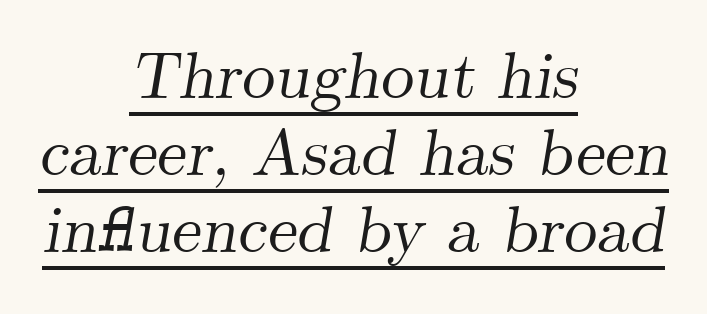
The image shows 66 px serif type, italic (leaning right); set centered, line spacing 1.17x, normal letter spacing, underlined; medium stroke contrast and a small x-height.
